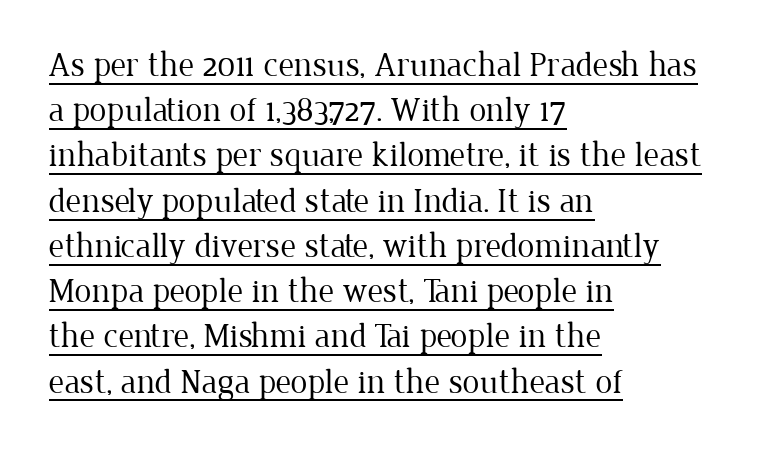
Tracking value appears to be zero — textbook default spacing. The string is rendered with underlining switched on. Heaviness? Minimal to ordinary, like unemphasized prose. The type sits square on the baseline with zero lean. Reading down the block, your eye returns to a fixed left position each line. The text was rendered using a seriffed face with decorative stroke endings.
